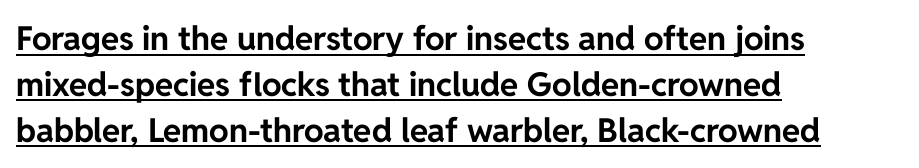
A typesetter would call this proportional, since set widths differ per character. You can tell from the bare stems that sans-serif type was used. Compared with an ordinary text face, these strokes are far heavier — a full bold. The passage shown has conventional tracking throughout.
